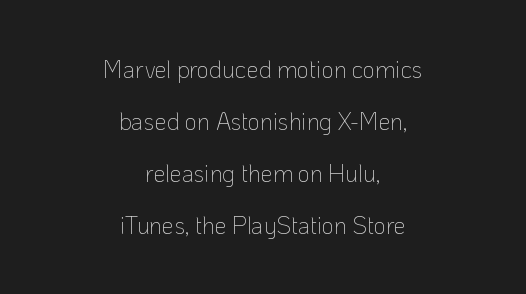
The line-height multiplier appears high, well above default. If you drew a line through each stem, it would be perfectly vertical. Nobody touched the tracking dial on this one. Beneath every word, the page is bare.
